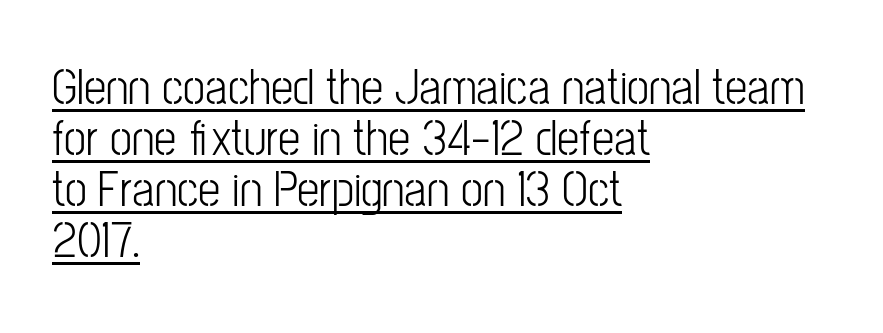
Q: Is the text bold? A: No.
Q: Is the text italic (slanted)? A: No, it is upright.
Q: Is the typeface a serif or a sans-serif typeface? A: Sans-serif.
Q: Is the text underlined? A: Yes.
Q: How is the paragraph aligned? A: Left-aligned.
Q: Is the spacing between letters normal or unusually wide? A: Normal.
Q: Is the spacing between lines tight, normal or loose? A: Tight.
Q: Width (condensed, normal, or wide)? A: Condensed.
Q: Stroke contrast? A: Low.
Q: x-height? A: Medium.
Q: Monospaced? A: No.
